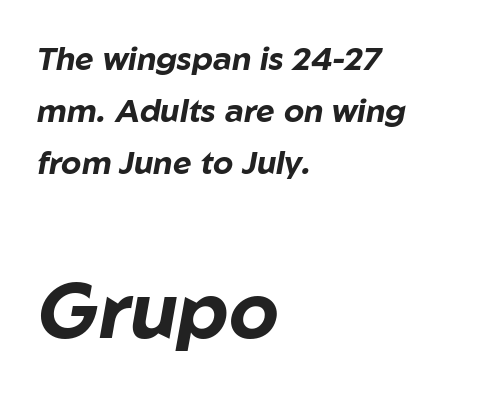
The image shows 79 px bold type, italic (leaning right); set left-aligned, normal line spacing (1.63x), normal letter spacing, not underlined; the second (bottom) block is 2.47x larger; low stroke contrast and a medium x-height.
